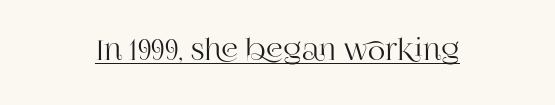
The image shows 28 px serif type, upright; set normal letter spacing, underlined; high stroke contrast and a large x-height.
